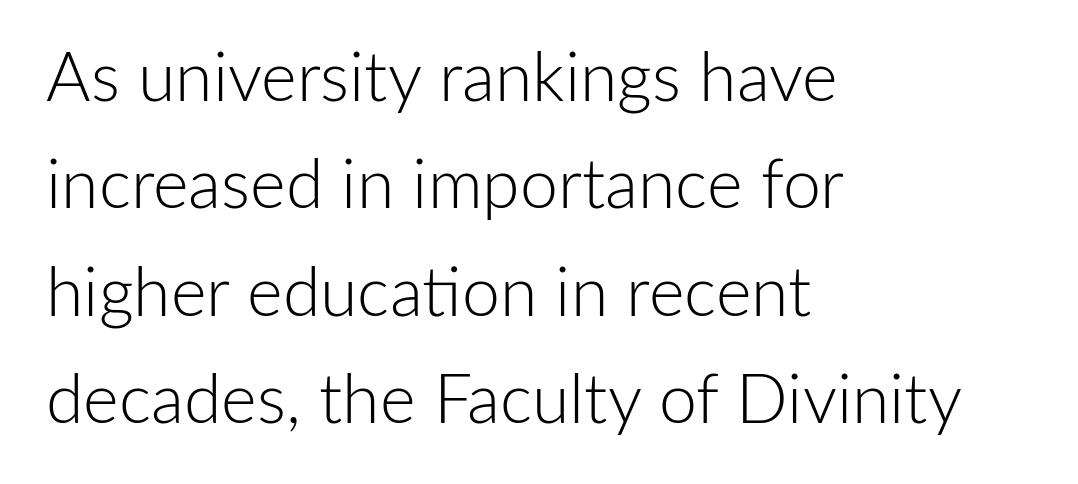
Q: Is the text bold? A: No.
Q: Is the text italic (slanted)? A: No, it is upright.
Q: Is the typeface a serif or a sans-serif typeface? A: Sans-serif.
Q: Is the text underlined? A: No.
Q: How is the paragraph aligned? A: Left-aligned.
Q: Is the spacing between letters normal or unusually wide? A: Normal.
Q: Is the spacing between lines tight, normal or loose? A: Normal.
Q: Width (condensed, normal, or wide)? A: Normal.
Q: Stroke contrast? A: Low.
Q: x-height? A: Medium.
Q: Monospaced? A: No.
